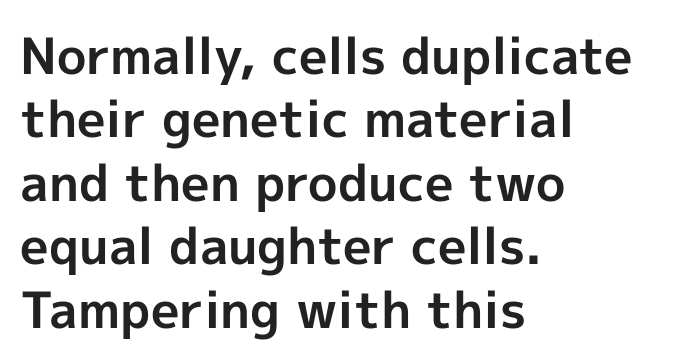
The image shows 50 px bold sans-serif type, upright; set left-aligned, normal line spacing (1.27x), normal letter spacing, not underlined; a medium x-height.
